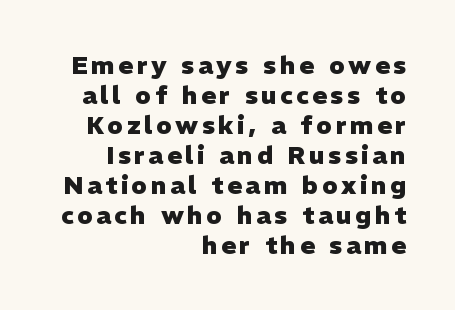
{"italic": "no", "bold": "yes", "underline": "no", "align": "right", "line_spacing_ratio": 1.2, "glyph_px": 25}
